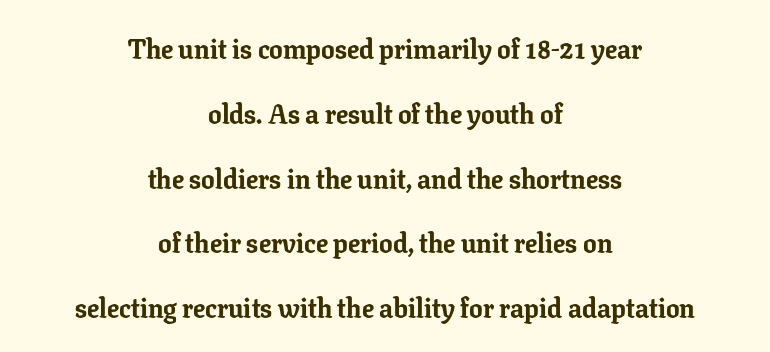
Q: Is the text bold? A: Yes.
Q: Is the text italic (slanted)? A: No, it is upright.
Q: Is the text underlined? A: No.
Q: How is the paragraph aligned? A: Centered.
Q: Is the spacing between letters normal or unusually wide? A: Normal.
Q: Is the spacing between lines tight, normal or loose? A: Loose.
